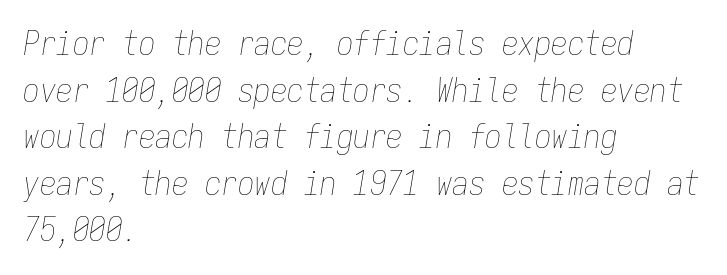
Normally led — the rows are evenly, conventionally spaced. Words float on clear page, feet unadorned. You could call the tracking neutral — neither tight nor loose. No letter is thick-stroked: the sample isn't bold. A typesetter would call this monospace, since all characters share one set width.
